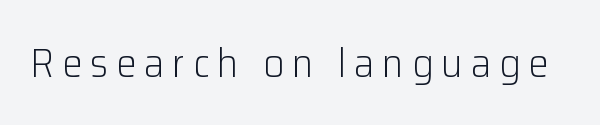
Q: Is the text bold? A: No.
Q: Is the text italic (slanted)? A: No, it is upright.
Q: Is the typeface a serif or a sans-serif typeface? A: Sans-serif.
Q: Is the text underlined? A: No.
Q: Width (condensed, normal, or wide)? A: Normal.
Q: Stroke contrast? A: Low.
Q: x-height? A: Medium.
Q: Monospaced? A: No.
